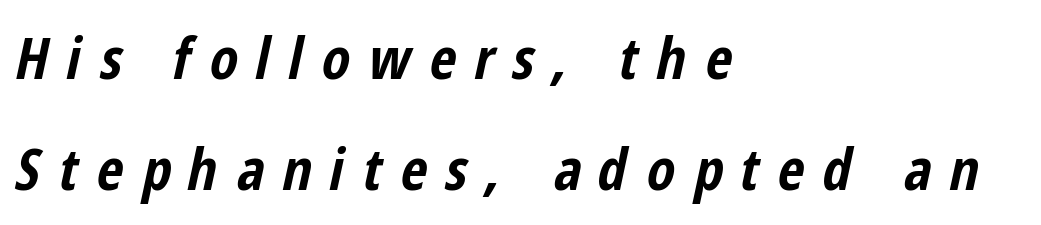
Proportional: the letters do not fall into vertical columns. The rendering anchors every line to the left-hand side. The passage shown stacks its lines with a broad gap. Quick note: underline off. The type is letterspaced generously, with wide tracking. Every character sits at an angle, as italics do.
